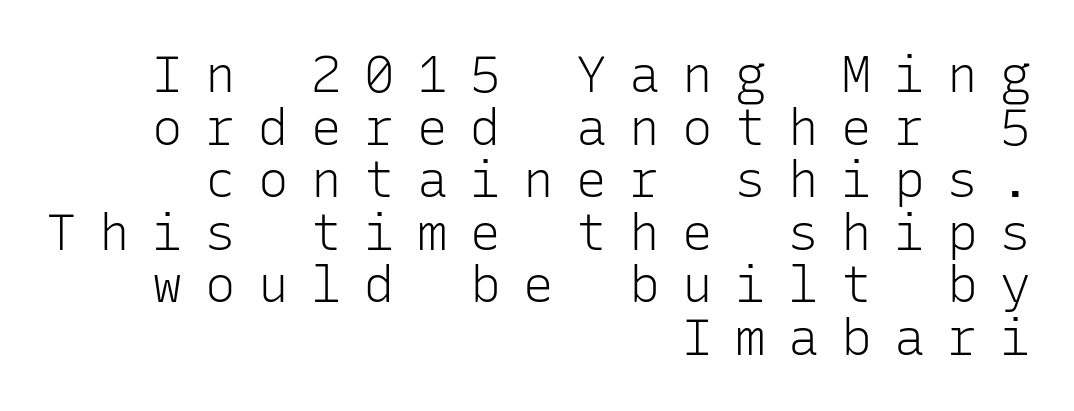
The tracking jumps out immediately: characters are airy and widely separated. The typeface chosen for these lines omits serifs. The face used here is monospaced, like something from a code editor. The strokes carry an ordinary text weight at most. Rendered with straight, roman letterforms. The lines are packed closely together with very little leading.
